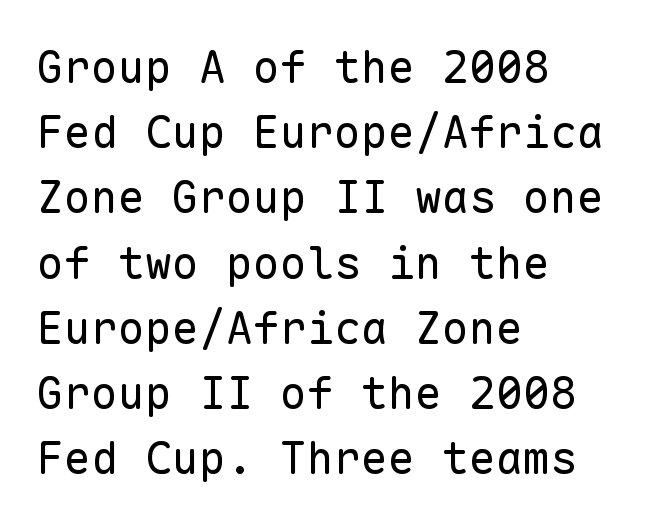
The image shows 45 px regular-weight sans-serif type, upright, monospaced; set left-aligned, normal line spacing (1.45x), normal letter spacing, not underlined; low stroke contrast and a medium x-height.
